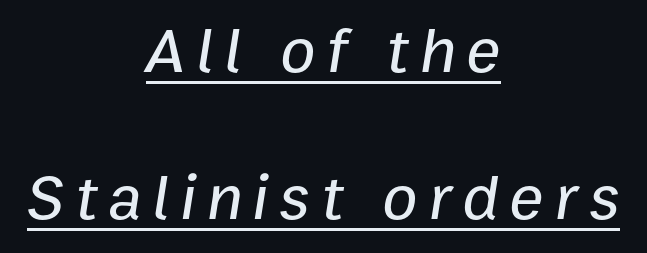
The image shows 64 px text type, italic (leaning right); set centered, loose line spacing (2.3x), underlined; low stroke contrast and a medium x-height.
